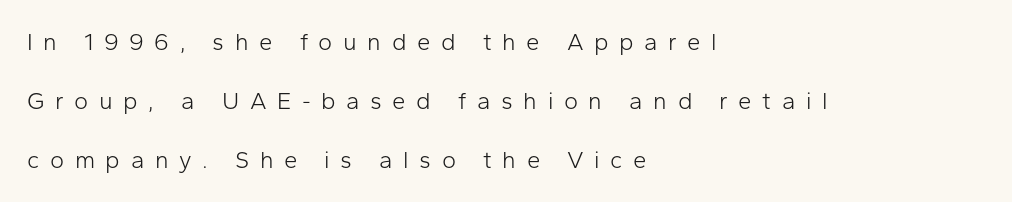
Q: Is the text bold? A: No.
Q: Is the text italic (slanted)? A: No, it is upright.
Q: Is the text underlined? A: No.
Q: How is the paragraph aligned? A: Left-aligned.
Q: Is the spacing between letters normal or unusually wide? A: Unusually wide.
Q: Is the spacing between lines tight, normal or loose? A: Loose.
